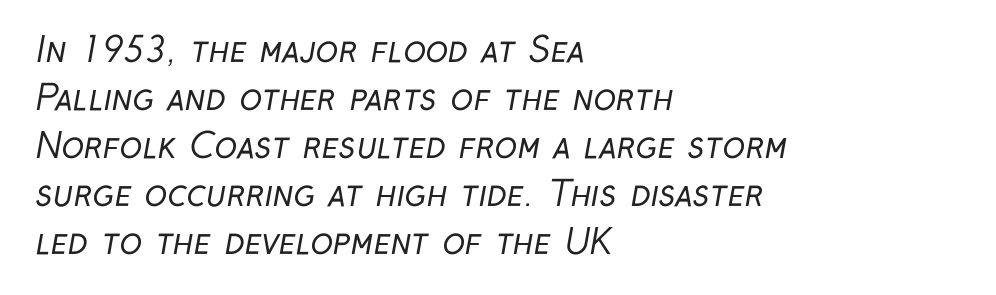
A typesetter would call this proportional, since set widths differ per character. Does extra space separate the letters? No, they use regular spacing. Each stroke keeps to a modest, everyday thickness or less. Casual observation: everything's shoved over to the left. A sans-serif font was chosen for this passage. The lines sit at an ordinary, default distance from one another.
